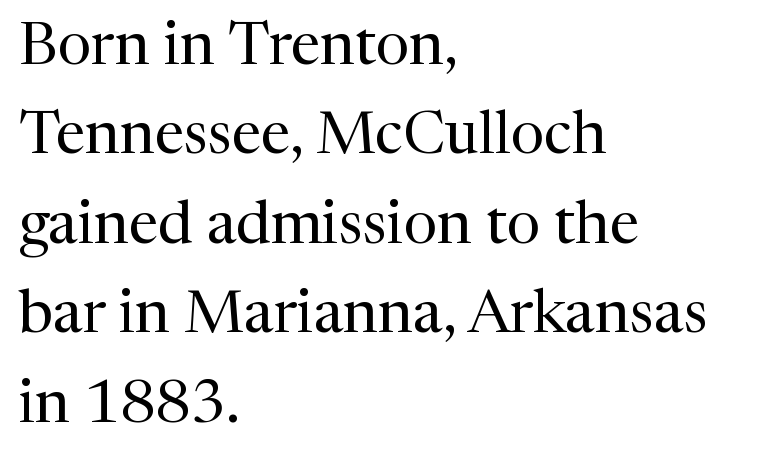
The image shows 60 px regular-weight serif type, upright; set left-aligned, normal line spacing (1.49x), normal letter spacing, not underlined; medium stroke contrast and a medium x-height.
